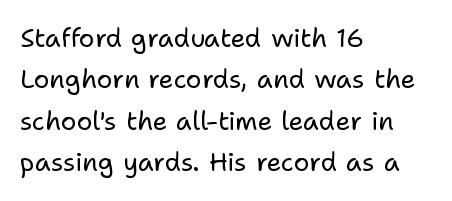
Q: Is the text bold? A: No.
Q: Is the text italic (slanted)? A: No, it is upright.
Q: Is the text underlined? A: No.
Q: How is the paragraph aligned? A: Left-aligned.
Q: Is the spacing between letters normal or unusually wide? A: Normal.
Q: Is the spacing between lines tight, normal or loose? A: Normal.
